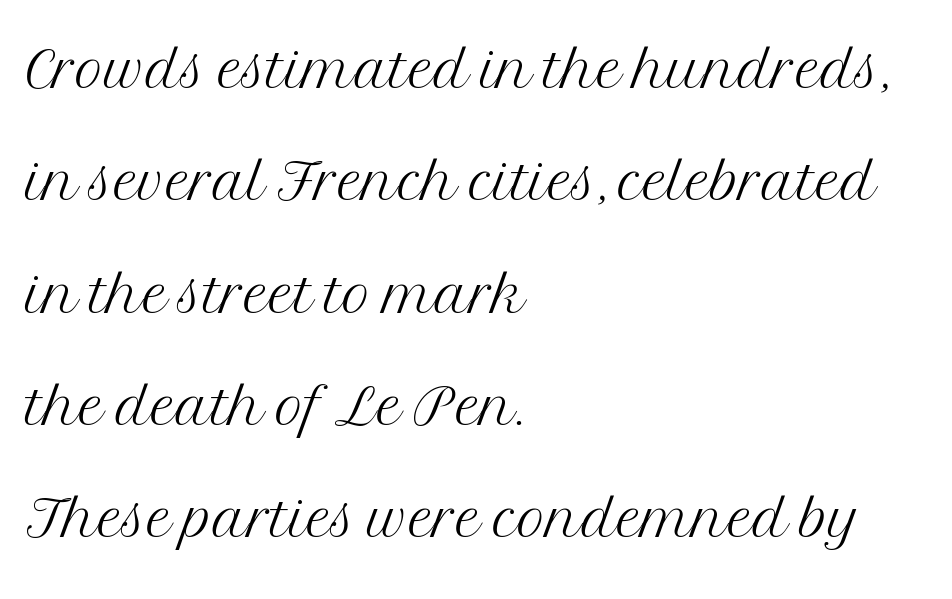
Q: Is the text bold? A: No.
Q: Is the text italic (slanted)? A: Yes.
Q: Is the typeface a serif or a sans-serif typeface? A: Serif.
Q: Is the text underlined? A: No.
Q: How is the paragraph aligned? A: Left-aligned.
Q: Is the spacing between letters normal or unusually wide? A: Normal.
Q: Is the spacing between lines tight, normal or loose? A: Normal.
Q: Width (condensed, normal, or wide)? A: Normal.
Q: Stroke contrast? A: Medium.
Q: x-height? A: Medium.
Q: Monospaced? A: No.
